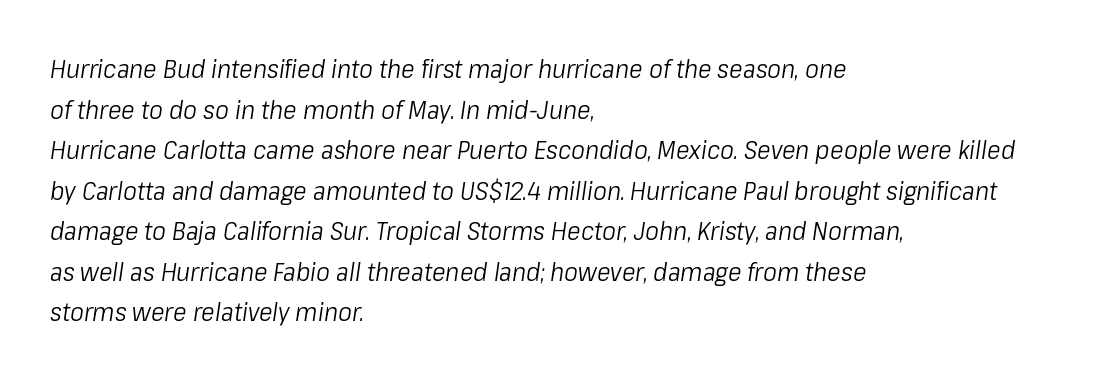
Q: Is the text bold? A: No.
Q: Is the text italic (slanted)? A: Yes, it leans right by about 8 degrees.
Q: Is the text underlined? A: No.
Q: How is the paragraph aligned? A: Left-aligned.
Q: Is the spacing between letters normal or unusually wide? A: Normal.
Q: Is the spacing between lines tight, normal or loose? A: Normal.
